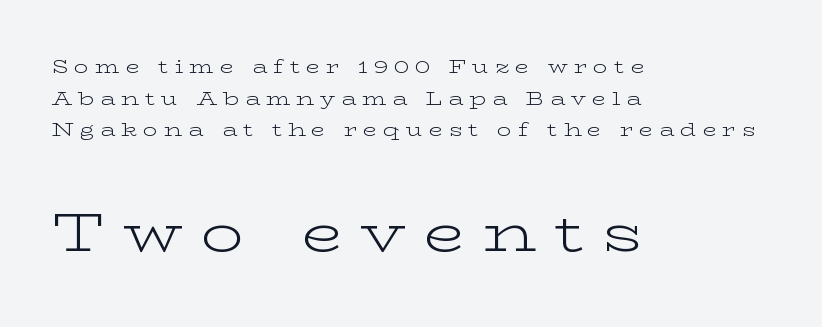
Q: Is the text bold? A: No.
Q: Is the text italic (slanted)? A: No, it is upright.
Q: Is the typeface a serif or a sans-serif typeface? A: Serif.
Q: Is the text underlined? A: No.
Q: How is the paragraph aligned? A: Left-aligned.
Q: Is the spacing between letters normal or unusually wide? A: Unusually wide.
Q: Which block of text is set in a larger size, the first (top) or the second (bottom)? A: The second (bottom) one.
Q: Width (condensed, normal, or wide)? A: Wide.
Q: Stroke contrast? A: Low.
Q: x-height? A: Medium.
Q: Monospaced? A: No.
